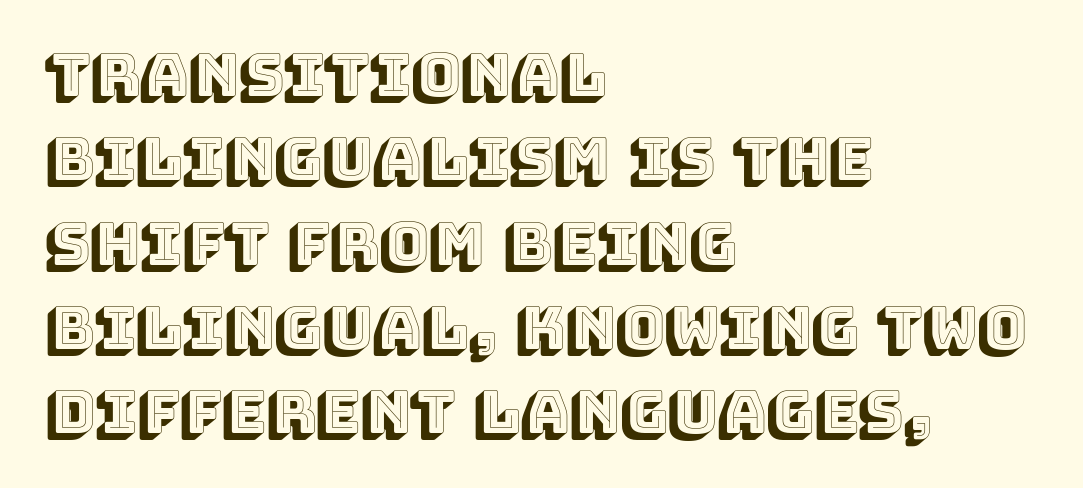
Q: Is the text italic (slanted)? A: No, it is upright.
Q: Is the text underlined? A: No.
Q: How is the paragraph aligned? A: Left-aligned.
Q: Is the spacing between letters normal or unusually wide? A: Normal.
Q: Is the spacing between lines tight, normal or loose? A: Normal.
Q: Width (condensed, normal, or wide)? A: Normal.
Q: x-height? A: Large.
Q: Monospaced? A: No.
